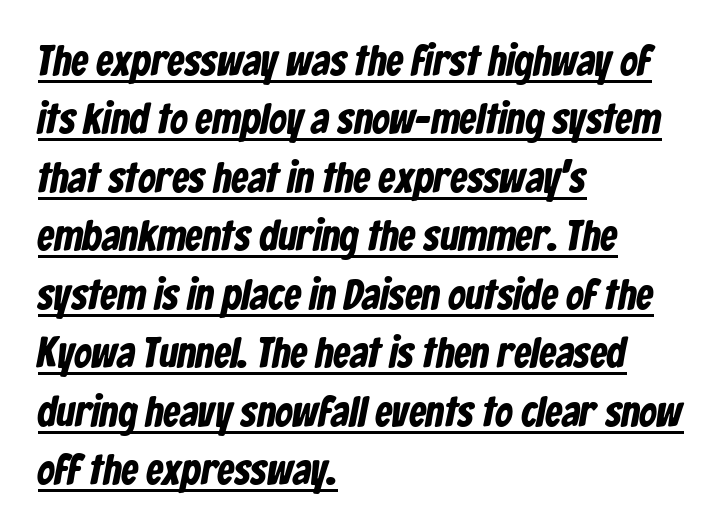
The image shows 43 px condensed sans-serif type; set left-aligned, normal line spacing (1.36x), normal letter spacing, underlined; low stroke contrast and a medium x-height.
